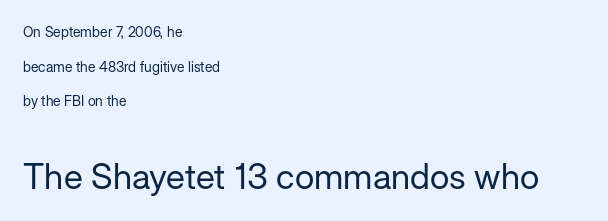
{"serif": "no", "italic": "no", "bold": "no", "weight": "regular", "width": "normal", "stroke_contrast": "low", "x_height": "medium", "monospaced": "no", "underline": "no", "align": "left", "line_spacing": "loose", "line_spacing_ratio": 2.47, "letter_spacing": "normal", "letter_spacing_em": 0.0, "larger_block": "second", "size_ratio": 2.5, "glyph_px": 35}
